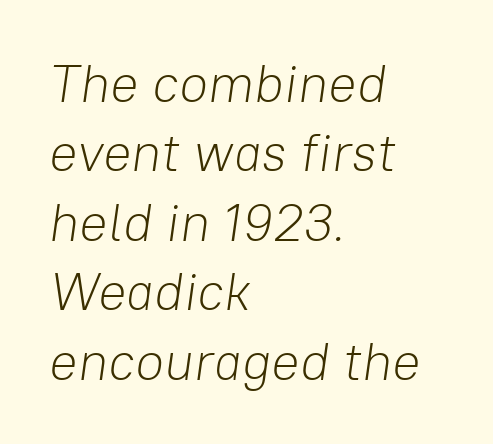
The face used here is rendered with its standard letterfit. Typeset ragged right — the left edge is the straight one. This block has exactly the height ordinary leading produces. Slanted lettering throughout.
